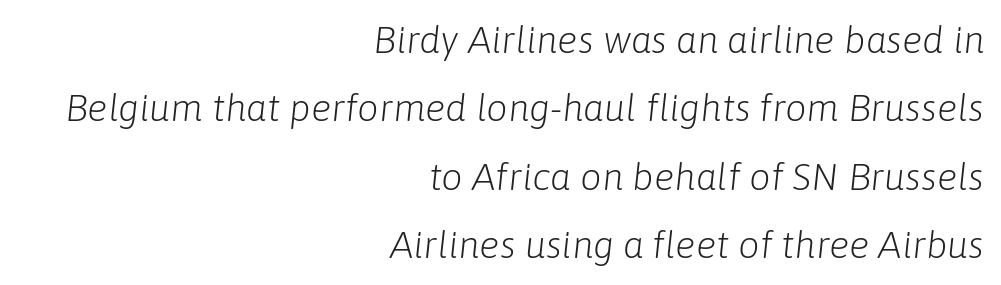
The image shows 38 px light type, italic (leaning right); set right-aligned, line spacing 1.8x, normal letter spacing, not underlined; low stroke contrast and a medium x-height.
